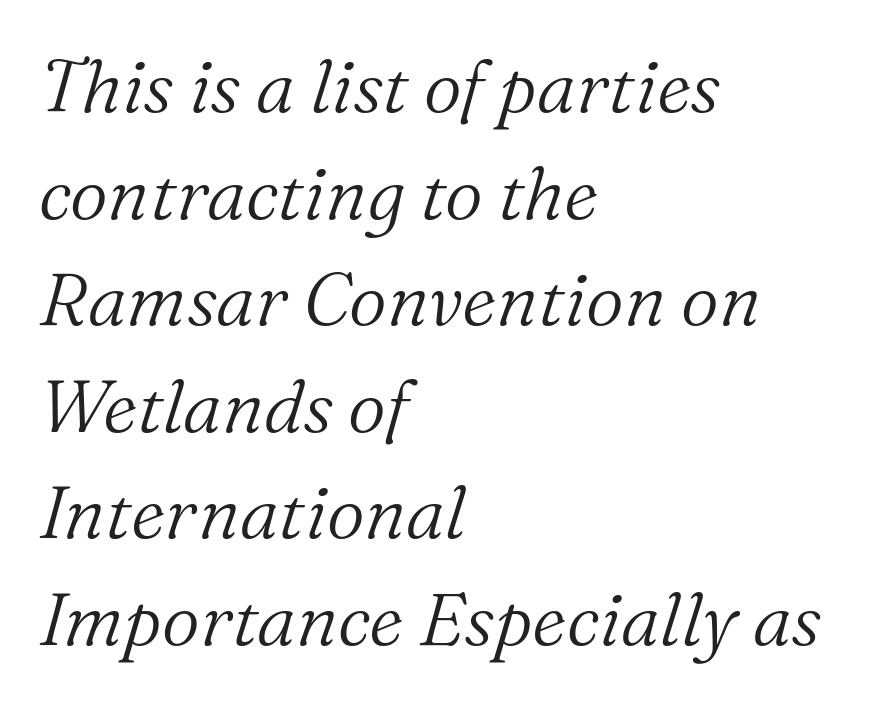
The image shows 74 px light serif type, italic (leaning right); set left-aligned, normal line spacing (1.44x), normal letter spacing, not underlined; medium stroke contrast and a medium x-height.
